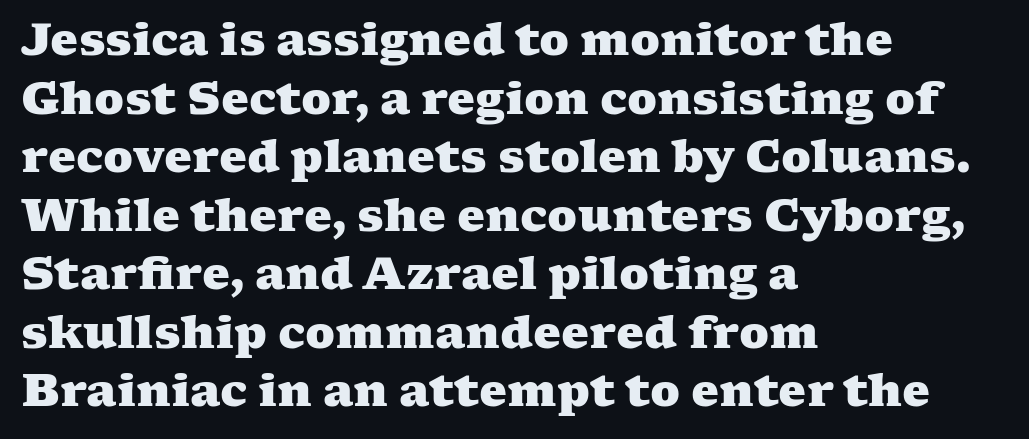
{"serif": "yes", "bold": "yes", "weight": "heavy", "width": "wide", "stroke_contrast": "medium", "x_height": "medium", "monospaced": "no", "underline": "no", "align": "left", "line_spacing": "normal", "line_spacing_ratio": 1.33, "letter_spacing": "normal", "letter_spacing_em": 0.0, "glyph_px": 44}
